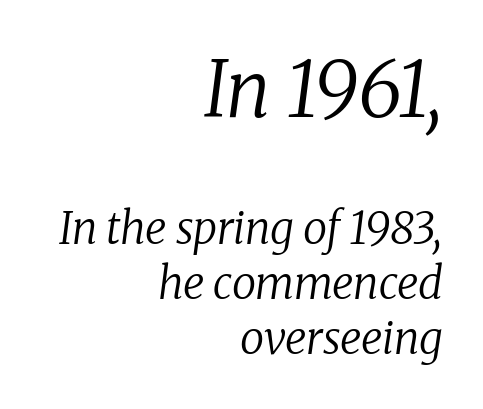
Q: Is the text bold? A: No.
Q: Is the text italic (slanted)? A: Yes, it leans right by about 8 degrees.
Q: Is the typeface a serif or a sans-serif typeface? A: Serif.
Q: Is the text underlined? A: No.
Q: How is the paragraph aligned? A: Right-aligned.
Q: Is the spacing between letters normal or unusually wide? A: Normal.
Q: Is the spacing between lines tight, normal or loose? A: Normal.
Q: Which block of text is set in a larger size, the first (top) or the second (bottom)? A: The first (top) one.
Q: Width (condensed, normal, or wide)? A: Normal.
Q: Stroke contrast? A: Low.
Q: x-height? A: Medium.
Q: Monospaced? A: No.
